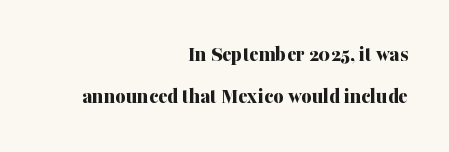
Q: Is the text bold? A: Yes.
Q: Is the text italic (slanted)? A: No, it is upright.
Q: Is the text underlined? A: No.
Q: How is the paragraph aligned? A: Right-aligned.
Q: Is the spacing between letters normal or unusually wide? A: Normal.
Q: Is the spacing between lines tight, normal or loose? A: Loose.
